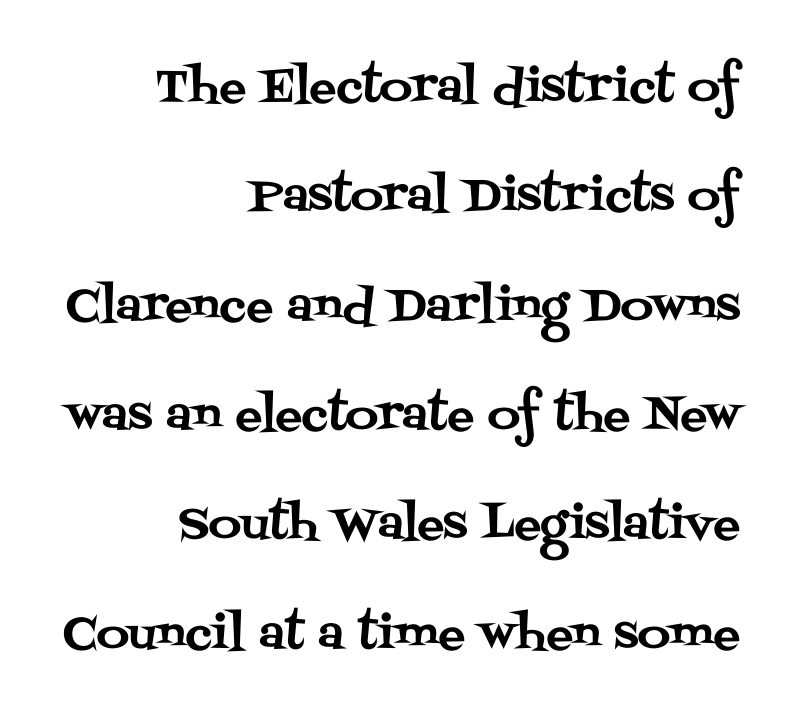
Q: Is the text italic (slanted)? A: No, it is upright.
Q: Is the typeface a serif or a sans-serif typeface? A: Serif.
Q: Is the text underlined? A: No.
Q: How is the paragraph aligned? A: Right-aligned.
Q: Is the spacing between letters normal or unusually wide? A: Normal.
Q: Is the spacing between lines tight, normal or loose? A: Loose.
Q: Width (condensed, normal, or wide)? A: Normal.
Q: Stroke contrast? A: Medium.
Q: x-height? A: Large.
Q: Monospaced? A: No.
